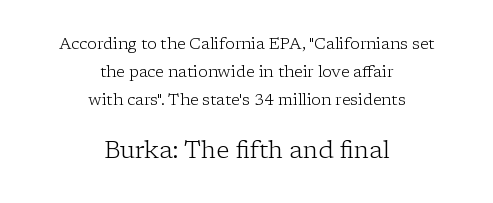
The image shows 24 px text type, upright; set centered, line spacing 1.75x, normal letter spacing, not underlined; the second (bottom) block is 1.5x larger.
